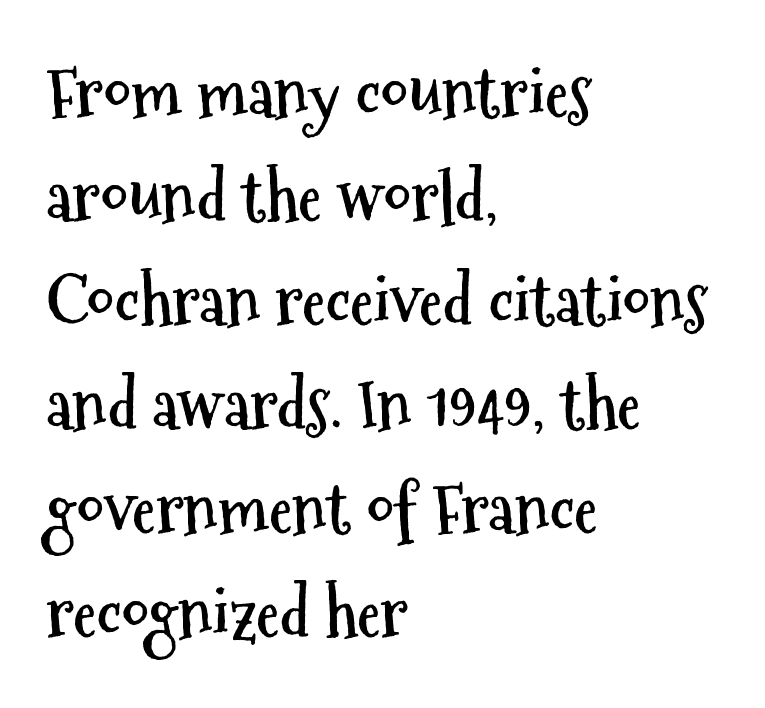
Every letter is thick-stroked: bold, no question. A sans-serif font was chosen for this passage. The glyphs are unaccompanied by any horizontal stroke below them. There is no visible air inserted between adjacent glyphs. Note the varied advance widths — an 'i' is clearly narrower than an 'm'. This rendering uses left alignment, leaving the right contour irregular.
